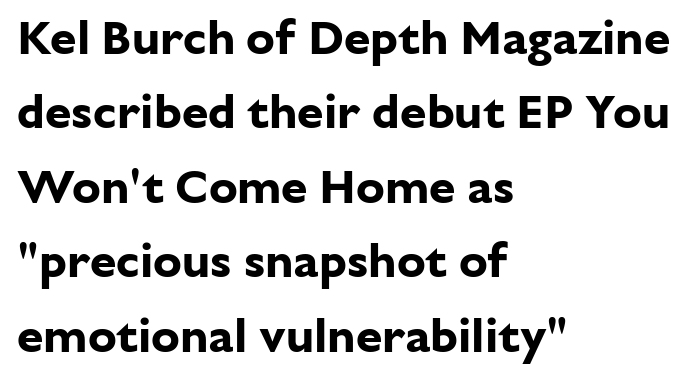
The image shows 48 px bold sans-serif type, upright; set left-aligned, normal line spacing (1.55x), normal letter spacing, not underlined; low stroke contrast and a medium x-height.
